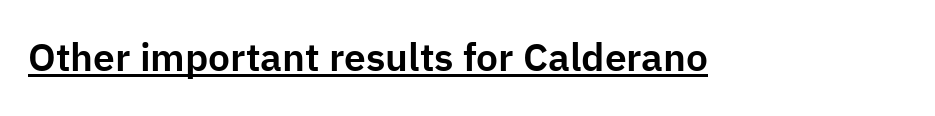
{"serif": "no", "italic": "no", "width": "normal", "stroke_contrast": "low", "x_height": "medium", "monospaced": "no", "underline": "yes", "letter_spacing": "normal", "letter_spacing_em": 0.0, "glyph_px": 39}
